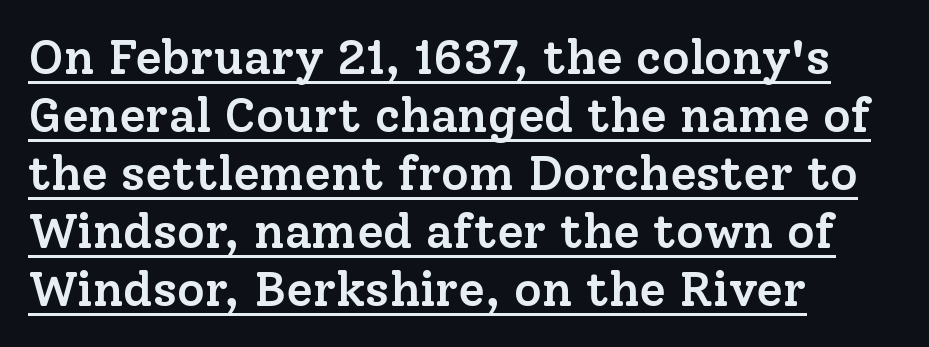
Character widths vary here, with narrow letters taking less room than wide ones. These lines keep a tight, regular rhythm from letter to letter. Notice the strokes are somewhat thickened but not fully heavy: this is a semibold. In terms of posture, this sample is upright. The glyphs are accompanied by a horizontal stroke just below them. Stroke terminals: seriffed.
